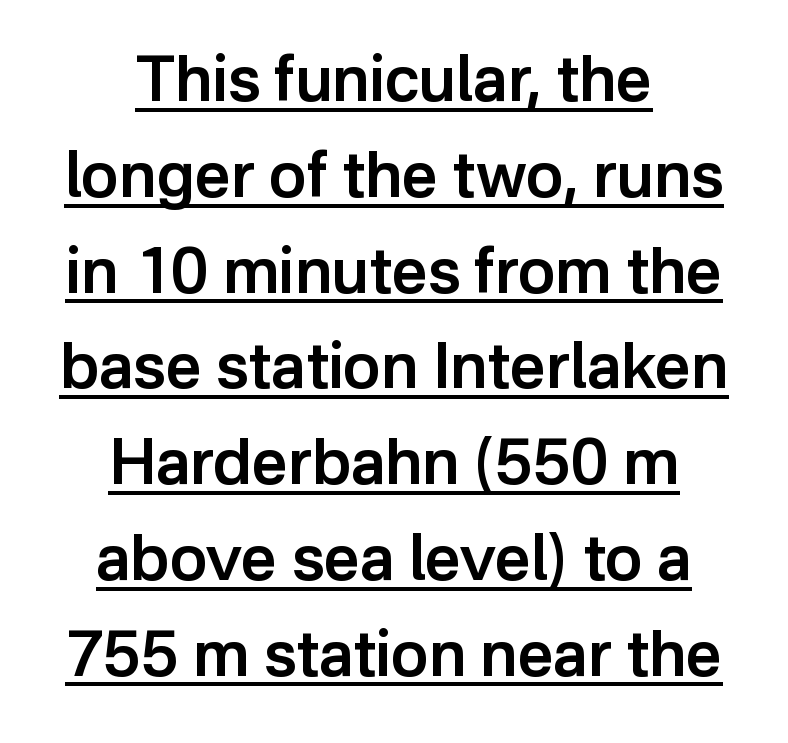
This rendering employs a face without finishing strokes, i.e., a sans-serif. How are the letters spaced? Ordinarily, with no added tracking. Somebody hit Ctrl+U on this one — the words are underlined. The typography opts for an upright posture over an oblique one. Do the characters align in a grid? No, the font is proportional. The passage shown stacks its lines at a standard gap.
